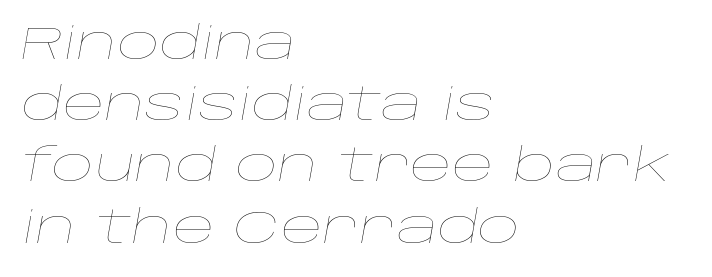
The image shows 46 px thin, wide type, italic (leaning right); set left-aligned, normal line spacing (1.33x), normal letter spacing, not underlined; low stroke contrast and a large x-height.
